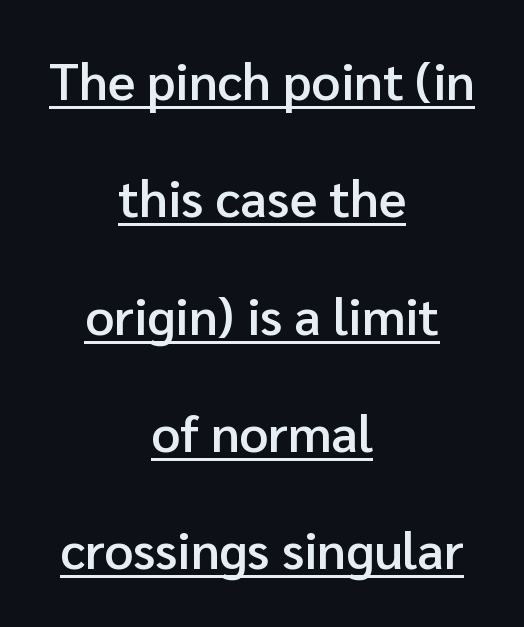
Weight check: semibold — heavier than regular, not quite bold. A sans-serif font was chosen for this passage. The rendering uses natural spacing where letterforms have individual widths. The line texture is even and compact thanks to regular tracking. Vertical spacing — loose. These lines were composed using upright roman letters.
